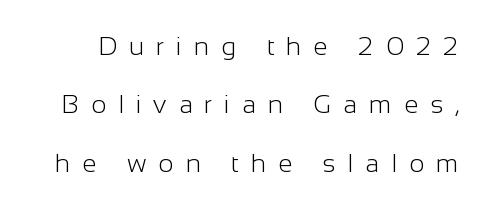
{"italic": "no", "bold": "no", "underline": "no", "line_spacing": "loose", "line_spacing_ratio": 2.25, "letter_spacing": "wide", "letter_spacing_em": 0.46, "glyph_px": 26}
